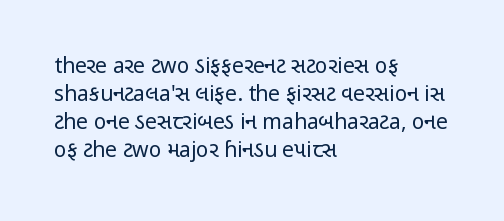
{"italic": "no", "bold": "no", "underline": "no", "align": "left", "line_spacing": "normal", "line_spacing_ratio": 1.34, "letter_spacing": "normal", "letter_spacing_em": 0.0, "glyph_px": 21}
